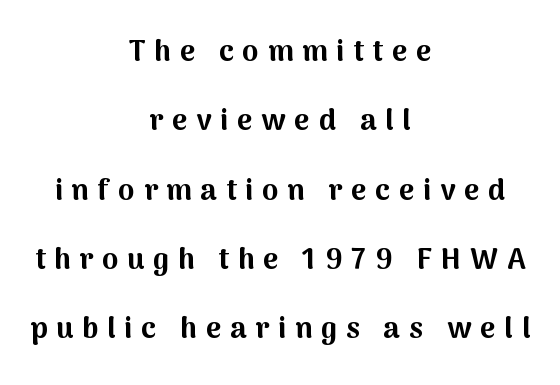
No word sits above an underline. A typesetter would call this leading open, well beyond the default. The sample has been set heavy, in full bold. It's the straight-up-and-down kind of type. This sample has the flowing, uneven cadence of proportional lettering.
